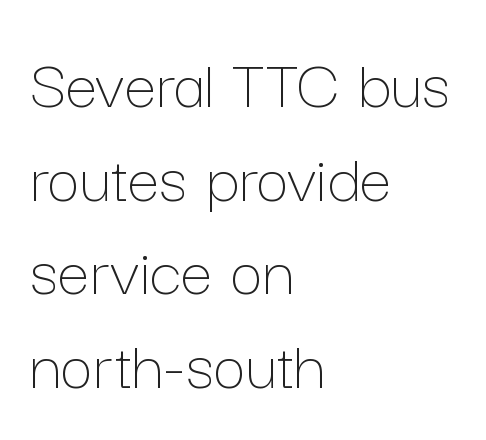
{"italic": "no", "bold": "no", "weight": "thin", "width": "normal", "stroke_contrast": "low", "x_height": "medium", "monospaced": "no", "underline": "no", "align": "left", "line_spacing": "normal", "line_spacing_ratio": 1.3, "letter_spacing": "normal", "letter_spacing_em": 0.0, "glyph_px": 72}
